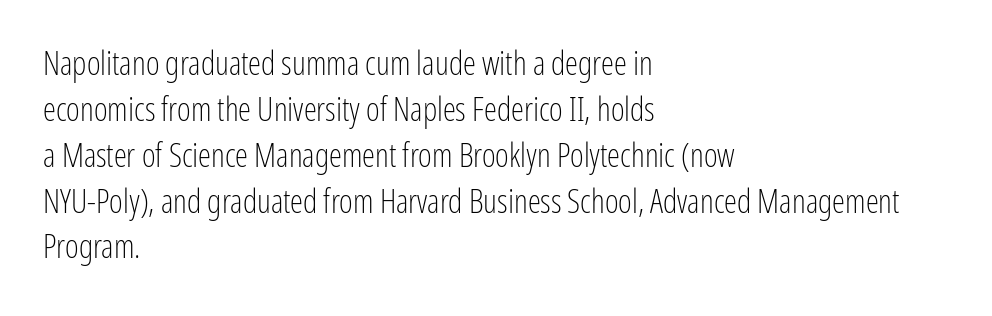
{"serif": "no", "italic": "no", "bold": "no", "weight": "light", "width": "condensed", "stroke_contrast": "low", "x_height": "medium", "monospaced": "no", "underline": "no", "align": "left", "line_spacing": "normal", "line_spacing_ratio": 1.39, "letter_spacing": "normal", "letter_spacing_em": 0.0, "glyph_px": 33}
